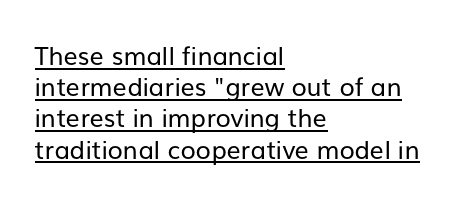
This sample carries an underscore along the baseline area. Teacher's note: observe the even left margin — that is flush-left alignment. The rows are spaced the way most documents space them. Every stem runs plumb, perpendicular to the baseline. Honestly, the letter spacing is just normal — you wouldn't notice it.
